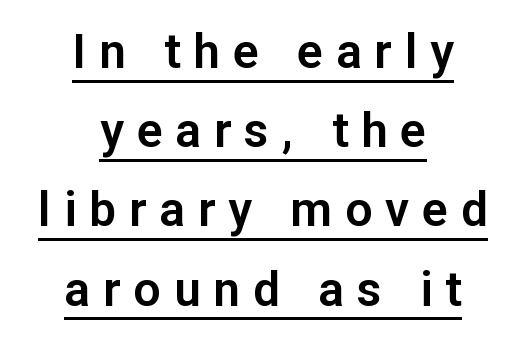
Notice how a bar underscores the lettering throughout. Short note: letters widely spaced. The lettering stays uniformly vertical, giving the passage a roman look. What's the leading like? Ordinary, nothing unusual. These lines stack symmetrically, like a column narrowing and widening about its center. A sans-serif font was chosen for this passage.
